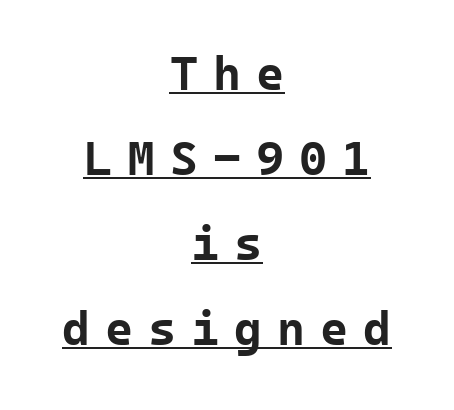
Stroke thickness is high; the sample reads as a true bold. This is underlined copy, the kind a proofreader might mark for attention. Ordinary non-slanted type is in use. Check where the strokes stop: nothing finishes them off — pure sans. Honestly, the letter spacing is so wide it's the main thing you notice. Here the designer chose a console-style face with uniform glyph widths.
